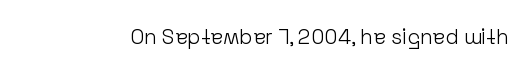
Q: Is the text bold? A: No.
Q: Is the text italic (slanted)? A: No, it is upright.
Q: Is the text underlined? A: No.
Q: Is the spacing between letters normal or unusually wide? A: Normal.
